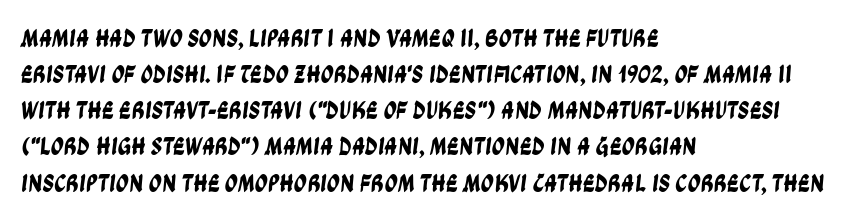
{"underline": "no", "align": "left", "line_spacing": "normal", "line_spacing_ratio": 1.39, "letter_spacing": "normal", "letter_spacing_em": 0.0, "glyph_px": 26}
